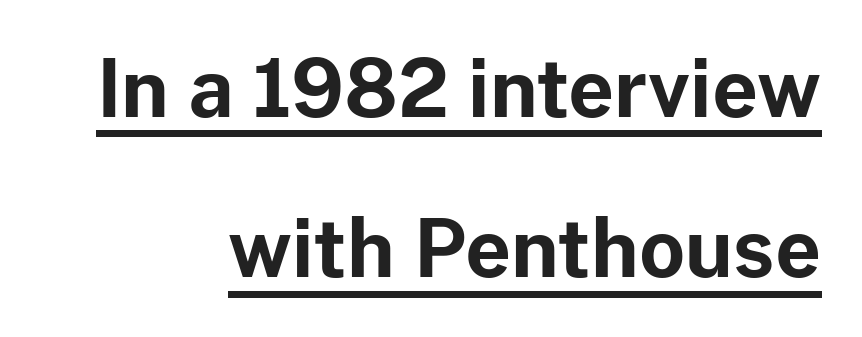
{"serif": "no", "italic": "no", "bold": "yes", "weight": "bold", "width": "normal", "stroke_contrast": "low", "x_height": "medium", "monospaced": "no", "underline": "yes", "align": "right", "line_spacing": "loose", "line_spacing_ratio": 2.03, "letter_spacing": "normal", "letter_spacing_em": 0.0, "glyph_px": 79}
